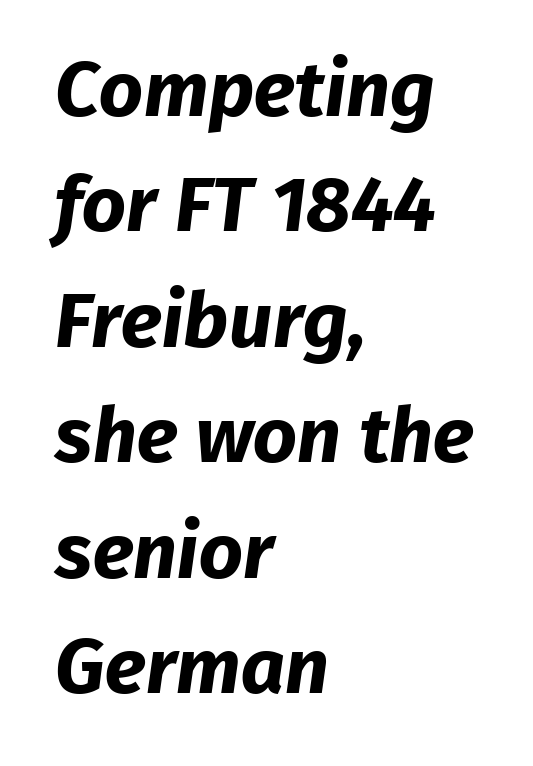
Q: Is the text bold? A: Yes.
Q: Is the typeface a serif or a sans-serif typeface? A: Sans-serif.
Q: Is the text underlined? A: No.
Q: How is the paragraph aligned? A: Left-aligned.
Q: Is the spacing between letters normal or unusually wide? A: Normal.
Q: Is the spacing between lines tight, normal or loose? A: Normal.
Q: Width (condensed, normal, or wide)? A: Normal.
Q: Stroke contrast? A: Low.
Q: x-height? A: Medium.
Q: Monospaced? A: No.
